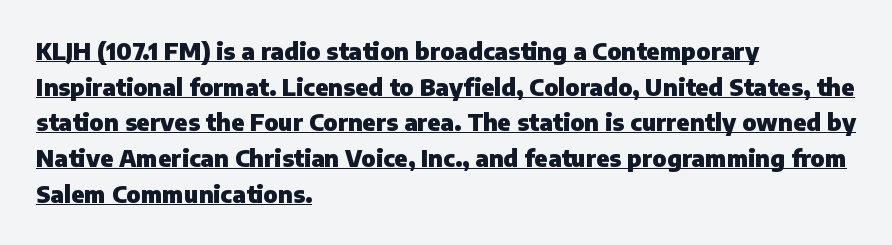
{"italic": "no", "bold": "yes", "underline": "yes", "align": "left", "line_spacing": "normal", "line_spacing_ratio": 1.55, "letter_spacing": "normal", "letter_spacing_em": 0.0, "glyph_px": 23}
